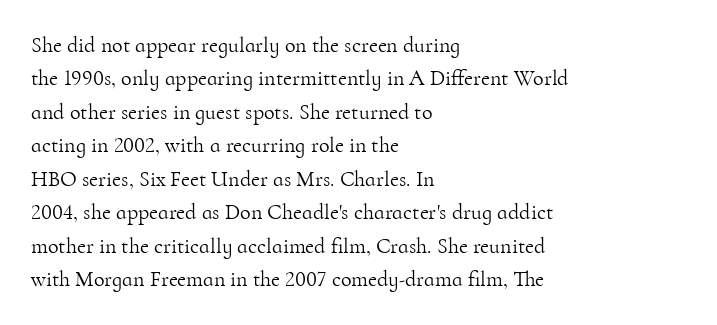
{"italic": "no", "bold": "no", "underline": "no", "align": "left", "line_spacing": "normal", "line_spacing_ratio": 1.52, "letter_spacing": "normal", "letter_spacing_em": 0.0, "glyph_px": 22}
